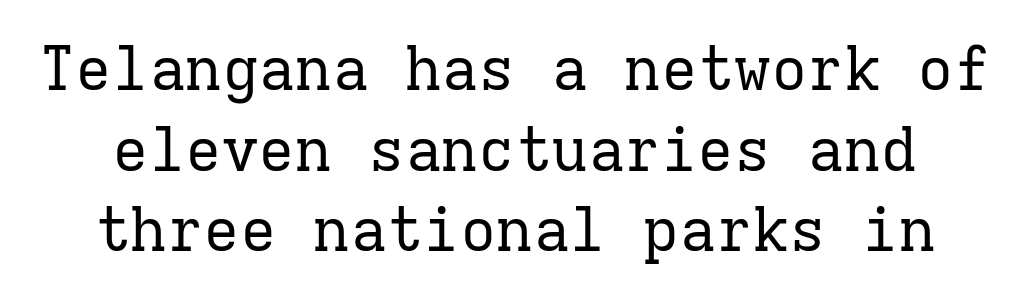
The image shows 61 px regular-weight serif type, upright, monospaced; set normal line spacing (1.32x), normal letter spacing, not underlined; low stroke contrast and a medium x-height.
